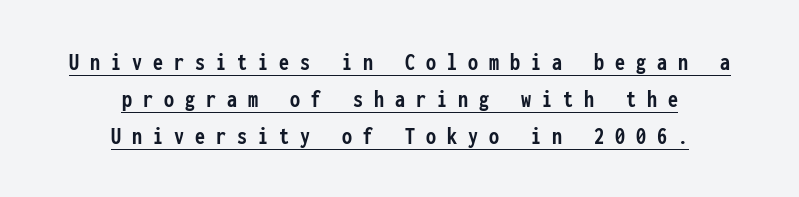
{"italic": "no", "bold": "yes", "underline": "yes", "align": "center", "line_spacing": "normal", "line_spacing_ratio": 1.48, "letter_spacing": "wide", "letter_spacing_em": 0.44, "glyph_px": 25}
